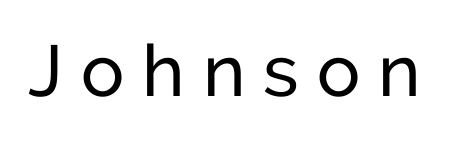
{"serif": "no", "italic": "no", "width": "normal", "stroke_contrast": "low", "x_height": "medium", "monospaced": "no", "underline": "no", "letter_spacing": "wide", "letter_spacing_em": 0.25, "glyph_px": 72}
